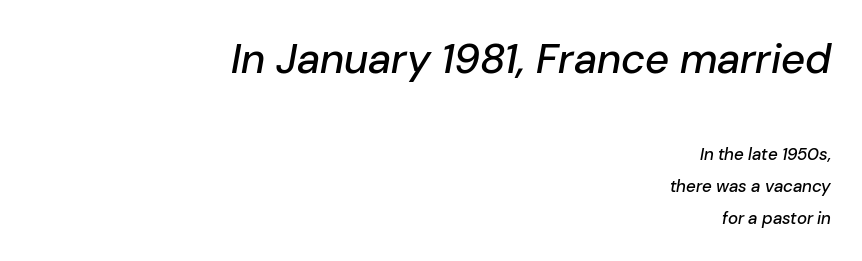
The image shows 42 px text type, italic (leaning right); set right-aligned, line spacing 1.87x, normal letter spacing, not underlined; the first (top) block is 2.47x larger; low stroke contrast and a medium x-height.
